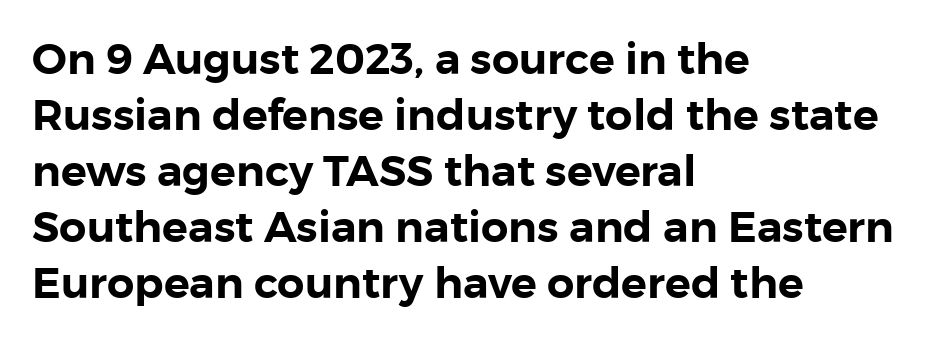
The image shows 43 px sans-serif type, upright; set left-aligned, normal line spacing (1.3x), normal letter spacing, not underlined; low stroke contrast and a medium x-height.
